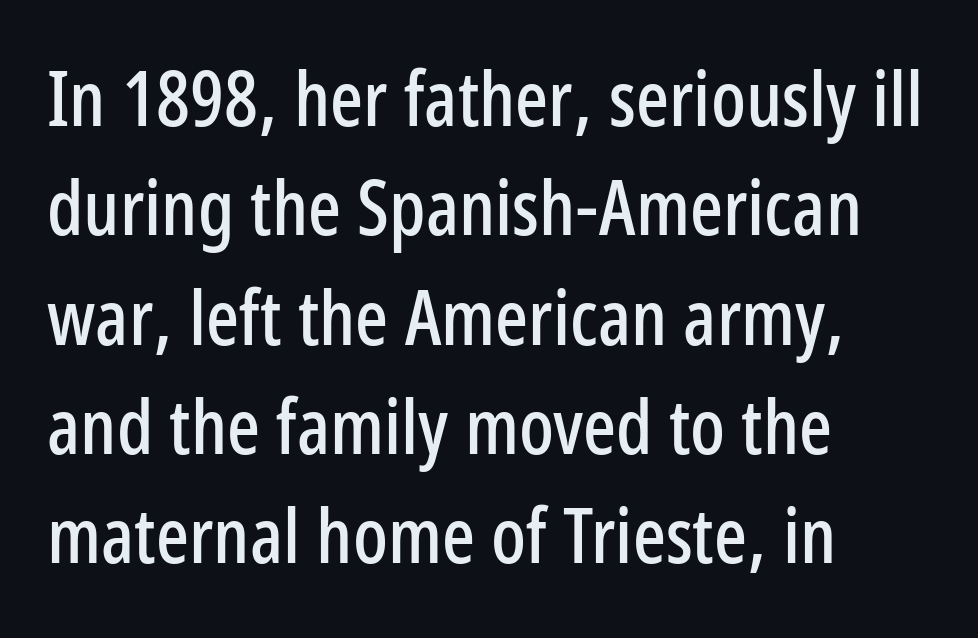
The image shows 77 px condensed sans-serif type, upright; set left-aligned, normal line spacing (1.42x), normal letter spacing, not underlined; low stroke contrast and a medium x-height.
